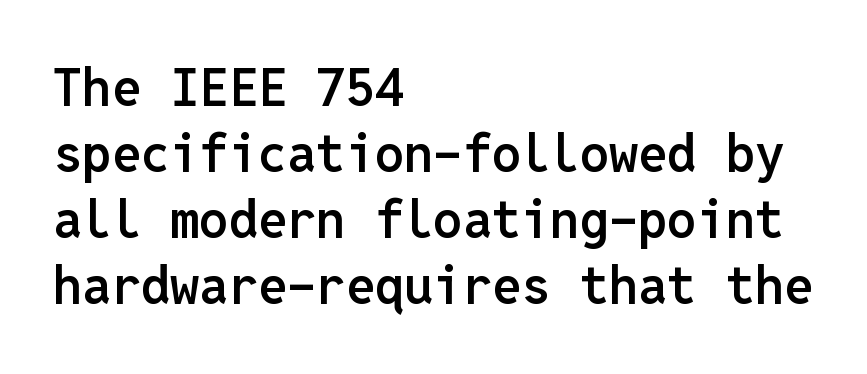
The horizontal fit of the characters is conventional and even. Compared with a centered layout, this one pins lines to the left instead. Descenders are the only things crossing below the line. These lines sit exactly where default settings would place them. The designer went with a sans here, leaving each stem footless.
